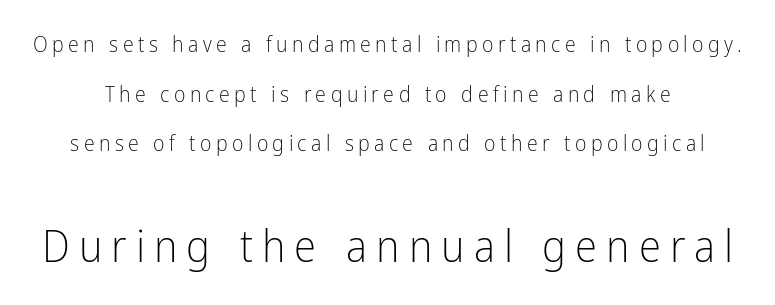
How would I describe the line gaps? Wide and relaxed. Looks like regular typesetting: each glyph gets only the width it needs. Is this a heavy cut? Hardly; it is regular or lighter. These lines are composed in type without serifs.
